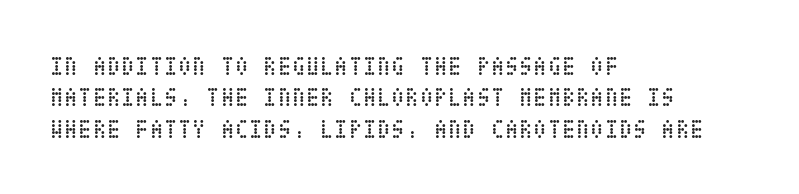
What stands out about the letter spacing? Nothing — it is the standard amount. The rendering anchors every line to the left-hand side. A light-to-regular cut is what we see here. Ordinary non-slanted type is in use.
